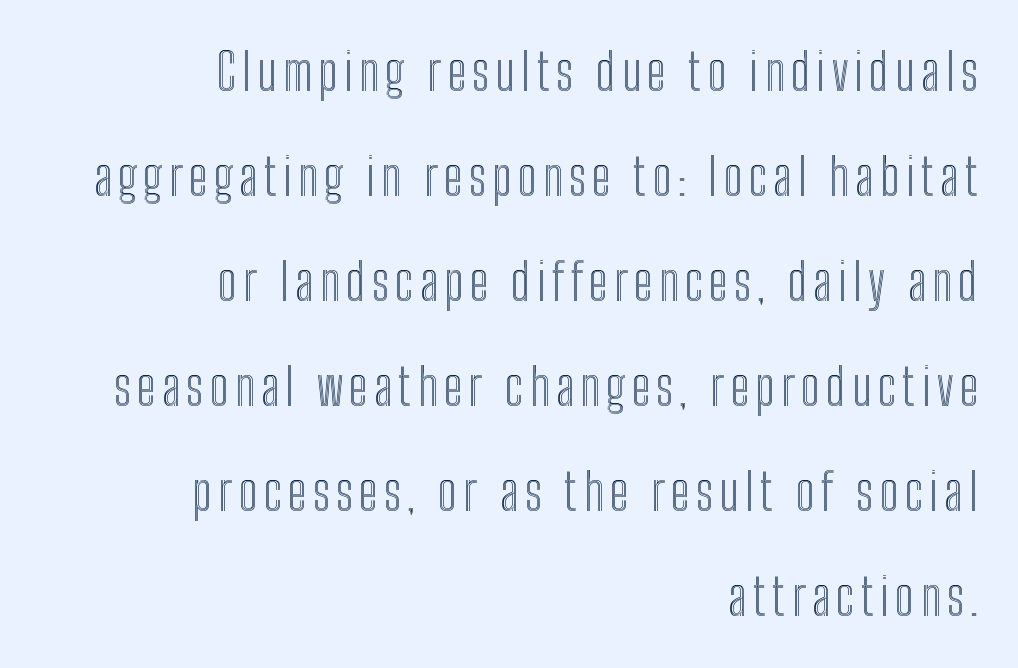
The image shows 51 px condensed type, upright; set right-aligned, loose line spacing (2.06x), not underlined; a medium x-height.
